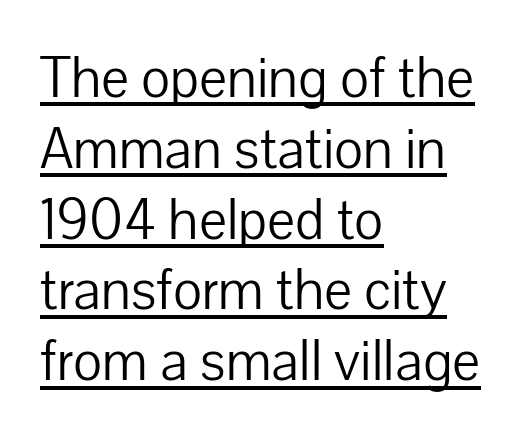
Q: Is the text bold? A: No.
Q: Is the text italic (slanted)? A: No, it is upright.
Q: Is the typeface a serif or a sans-serif typeface? A: Sans-serif.
Q: Is the text underlined? A: Yes.
Q: How is the paragraph aligned? A: Left-aligned.
Q: Is the spacing between letters normal or unusually wide? A: Normal.
Q: Width (condensed, normal, or wide)? A: Normal.
Q: Stroke contrast? A: Low.
Q: x-height? A: Medium.
Q: Monospaced? A: No.
